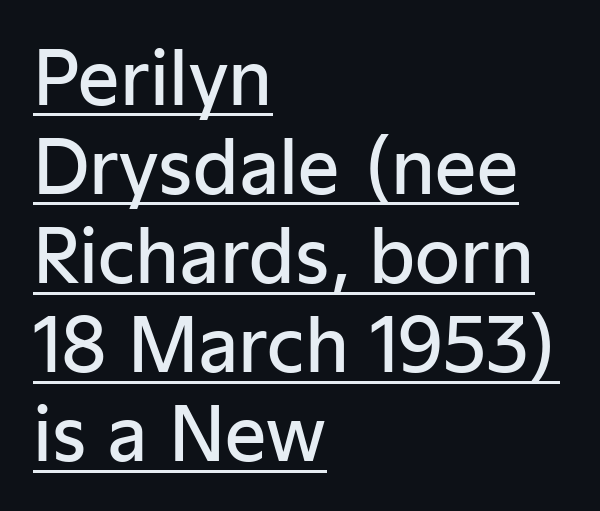
{"serif": "no", "italic": "no", "bold": "semi", "weight": "semibold", "width": "normal", "stroke_contrast": "low", "x_height": "medium", "monospaced": "no", "underline": "yes", "align": "left", "line_spacing_ratio": 1.22, "letter_spacing": "normal", "letter_spacing_em": 0.0, "glyph_px": 73}
